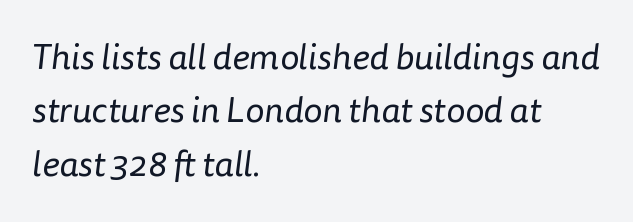
Q: Is the text bold? A: No.
Q: Is the typeface a serif or a sans-serif typeface? A: Sans-serif.
Q: Is the text underlined? A: No.
Q: How is the paragraph aligned? A: Left-aligned.
Q: Is the spacing between letters normal or unusually wide? A: Normal.
Q: Is the spacing between lines tight, normal or loose? A: Normal.
Q: Width (condensed, normal, or wide)? A: Normal.
Q: Stroke contrast? A: Low.
Q: x-height? A: Medium.
Q: Monospaced? A: No.
